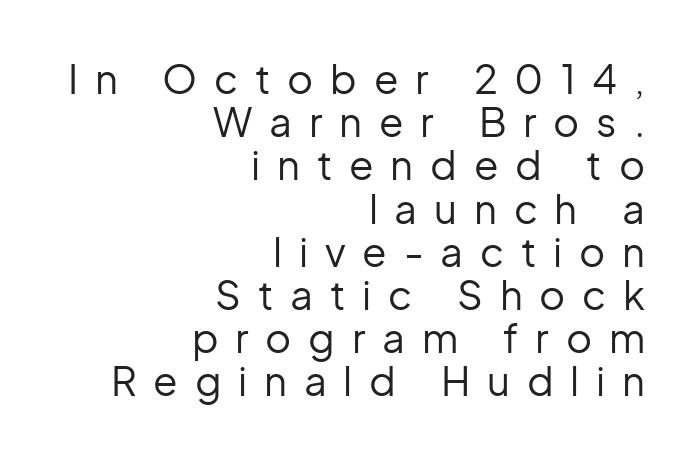
{"serif": "no", "italic": "no", "bold": "no", "weight": "regular", "width": "normal", "stroke_contrast": "low", "x_height": "medium", "monospaced": "no", "underline": "no", "align": "right", "line_spacing": "tight", "line_spacing_ratio": 1.08, "letter_spacing": "wide", "letter_spacing_em": 0.42, "glyph_px": 40}
